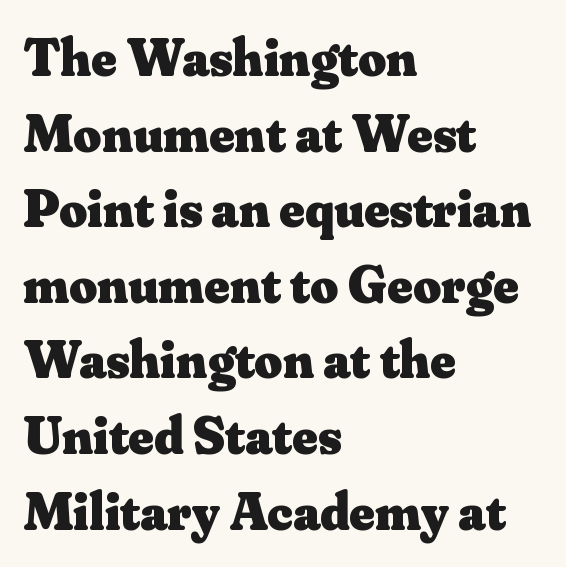
Look at the tracking — it's just the regular setting, nothing added. Compared with typical paragraphs, the rows here are spaced about the same. Typeset ragged right — the left edge is the straight one. Students, this is bold: see how much ink each stroke carries. The typeface chosen for these lines features serifs.
